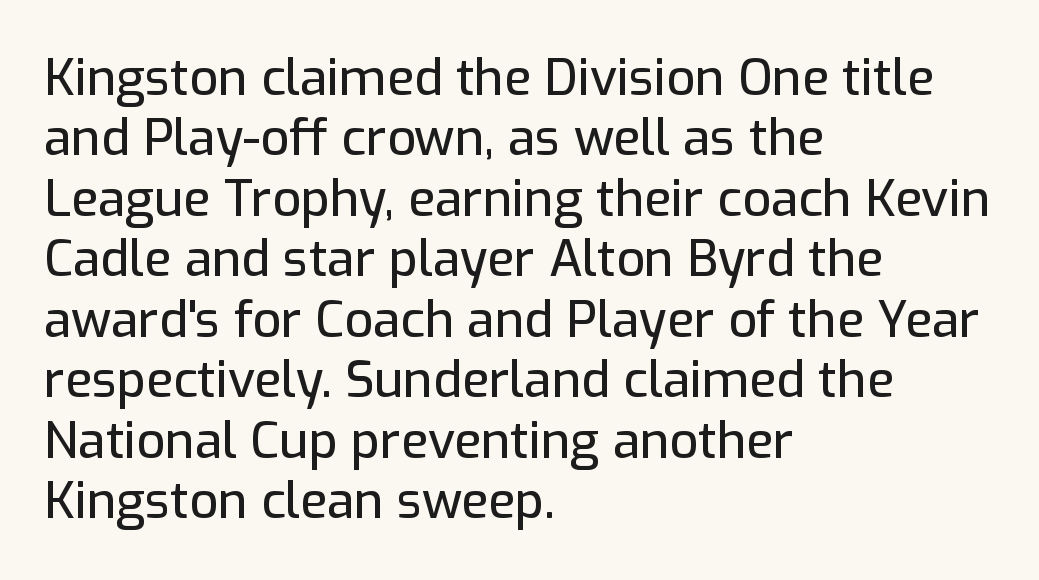
{"serif": "no", "italic": "no", "width": "normal", "stroke_contrast": "low", "x_height": "medium", "monospaced": "no", "underline": "no", "align": "left", "line_spacing_ratio": 1.21, "letter_spacing": "normal", "letter_spacing_em": 0.0, "glyph_px": 50}
